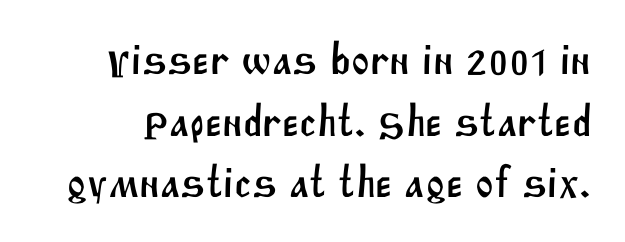
{"serif": "no", "width": "normal", "stroke_contrast": "medium", "x_height": "large", "monospaced": "no", "underline": "no", "line_spacing": "normal", "line_spacing_ratio": 1.4, "letter_spacing": "normal", "letter_spacing_em": 0.0, "glyph_px": 44}
